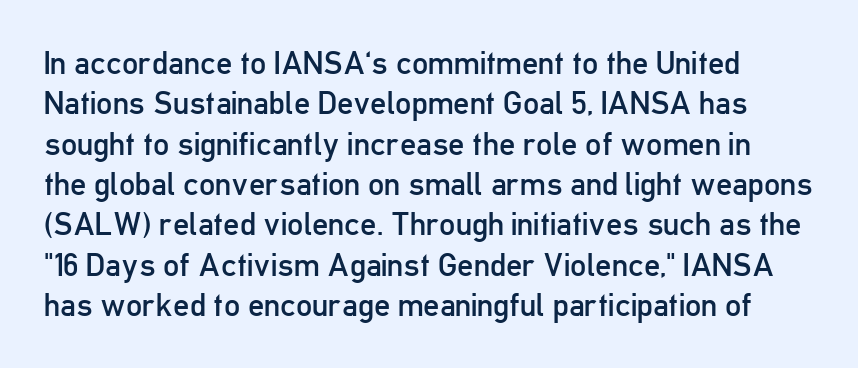
{"serif": "no", "italic": "no", "bold": "no", "weight": "regular", "width": "condensed", "stroke_contrast": "low", "x_height": "medium", "monospaced": "no", "underline": "no", "line_spacing": "normal", "line_spacing_ratio": 1.26, "letter_spacing": "normal", "letter_spacing_em": 0.0, "glyph_px": 32}
